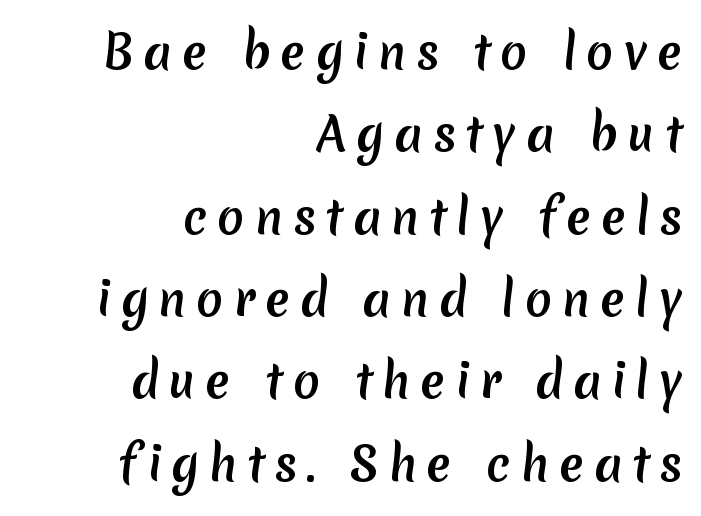
The paragraph has a hard right edge and a soft left edge. The face used here is rendered with a markedly widened letterfit. The words here are not underlined. Nope, no serifs anywhere on these letters. Proportional: the letters do not fall into vertical columns.
